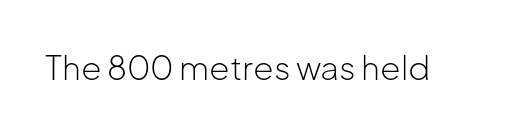
Q: Is the text bold? A: No.
Q: Is the text italic (slanted)? A: No, it is upright.
Q: Is the typeface a serif or a sans-serif typeface? A: Sans-serif.
Q: Is the text underlined? A: No.
Q: Is the spacing between letters normal or unusually wide? A: Normal.
Q: Width (condensed, normal, or wide)? A: Normal.
Q: Stroke contrast? A: Low.
Q: x-height? A: Medium.
Q: Monospaced? A: No.
